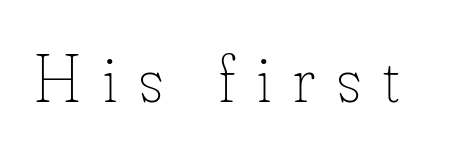
Q: Is the text bold? A: No.
Q: Is the text italic (slanted)? A: No, it is upright.
Q: Is the text underlined? A: No.
Q: Is the spacing between letters normal or unusually wide? A: Unusually wide.
Q: Width (condensed, normal, or wide)? A: Normal.
Q: Stroke contrast? A: Low.
Q: x-height? A: Small.
Q: Monospaced? A: No.
